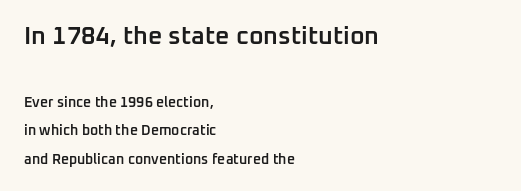
{"italic": "no", "bold": "semi", "underline": "no", "align": "left", "line_spacing": "loose", "line_spacing_ratio": 2.03, "letter_spacing": "normal", "letter_spacing_em": 0.0, "larger_block": "first", "size_ratio": 1.79, "glyph_px": 25}
